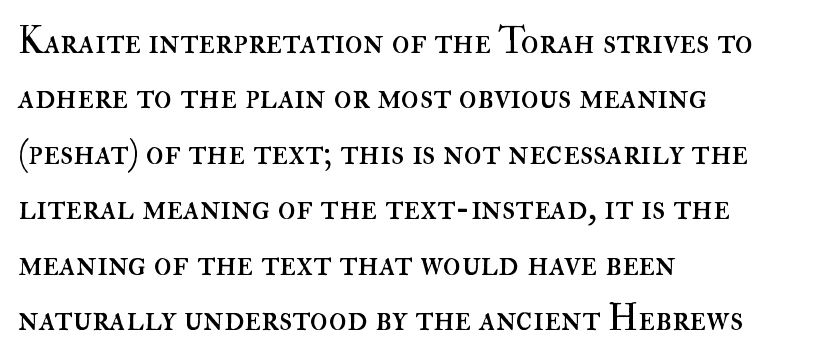
Q: Is the text bold? A: No.
Q: Is the text italic (slanted)? A: No, it is upright.
Q: Is the text underlined? A: No.
Q: How is the paragraph aligned? A: Left-aligned.
Q: Is the spacing between letters normal or unusually wide? A: Normal.
Q: Is the spacing between lines tight, normal or loose? A: Normal.
Q: Width (condensed, normal, or wide)? A: Normal.
Q: Stroke contrast? A: High.
Q: x-height? A: Small.
Q: Monospaced? A: No.
